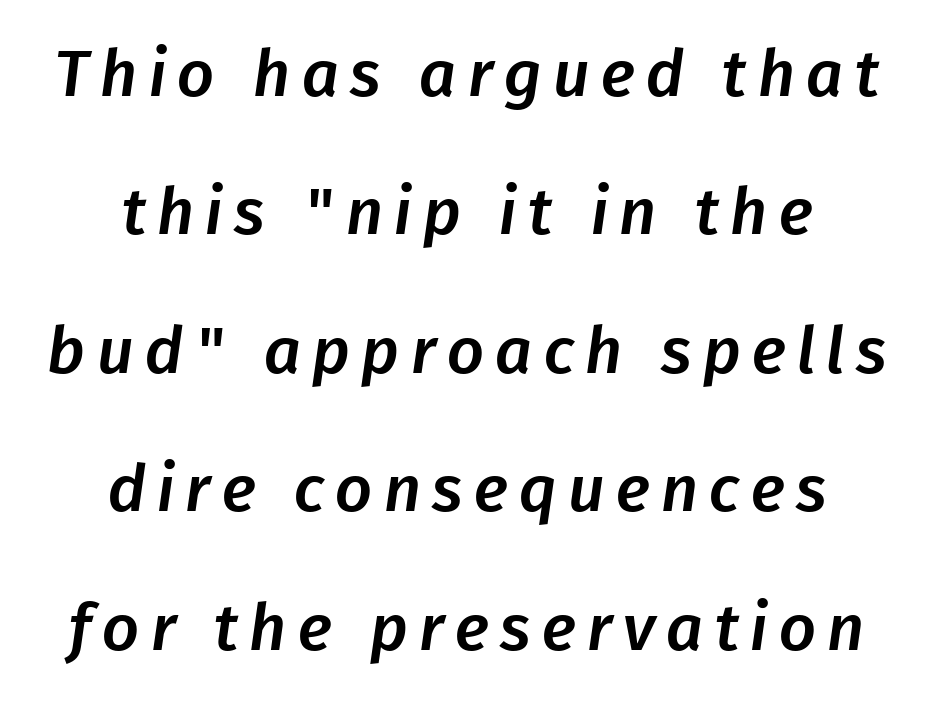
Each row of text sits above clean, open space. The rendering uses natural spacing where letterforms have individual widths. If you measured baseline to baseline, you'd find a long distance. Layout note: lines centered. Examine the stroke ends and you'll find no serifs.
